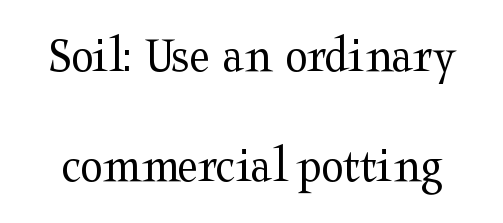
Observe the serifs anchoring each vertical stroke in this sample. The font sits on the lighter half of the weight spectrum, regular included. These lines stand farther apart than default settings would place them. Underlining? Definitely not there. The rendering keeps characters at their native spacing. The typography opts for an upright posture over an oblique one.
